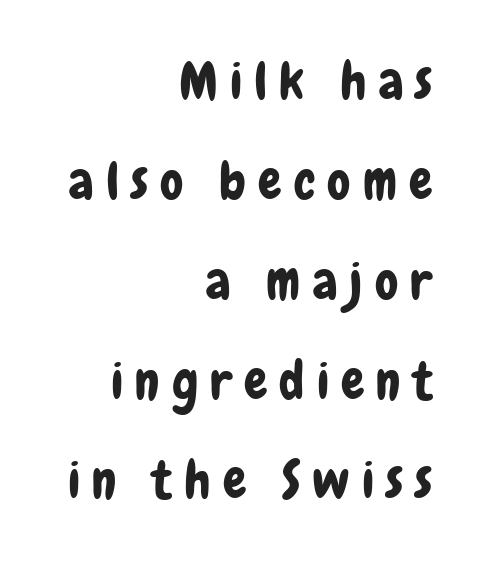
Q: Is the text italic (slanted)? A: No, it is upright.
Q: Is the typeface a serif or a sans-serif typeface? A: Sans-serif.
Q: Is the text underlined? A: No.
Q: How is the paragraph aligned? A: Right-aligned.
Q: Is the spacing between letters normal or unusually wide? A: Unusually wide.
Q: Is the spacing between lines tight, normal or loose? A: Loose.
Q: Width (condensed, normal, or wide)? A: Condensed.
Q: Stroke contrast? A: Low.
Q: x-height? A: Medium.
Q: Monospaced? A: No.
